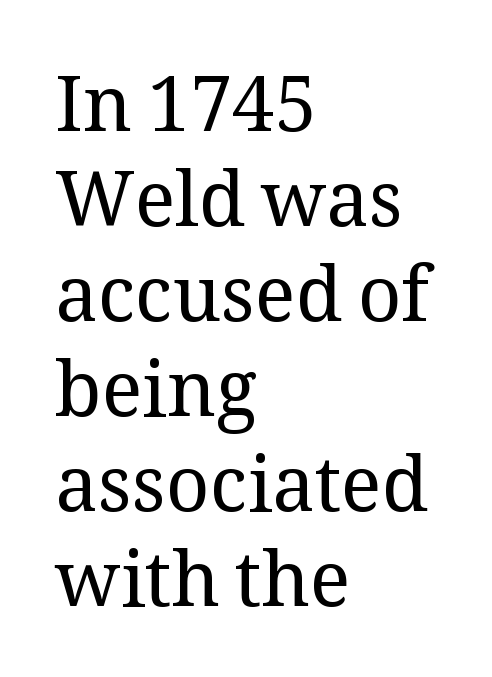
{"serif": "yes", "italic": "no", "bold": "no", "weight": "regular", "width": "normal", "stroke_contrast": "medium", "x_height": "medium", "monospaced": "no", "underline": "no", "align": "left", "line_spacing": "normal", "line_spacing_ratio": 1.25, "letter_spacing": "normal", "letter_spacing_em": 0.0, "glyph_px": 76}
